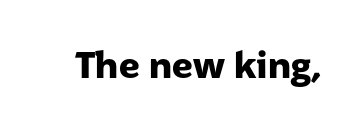
The image shows 36 px heavy sans-serif type, upright; set normal letter spacing, not underlined; low stroke contrast and a medium x-height.
